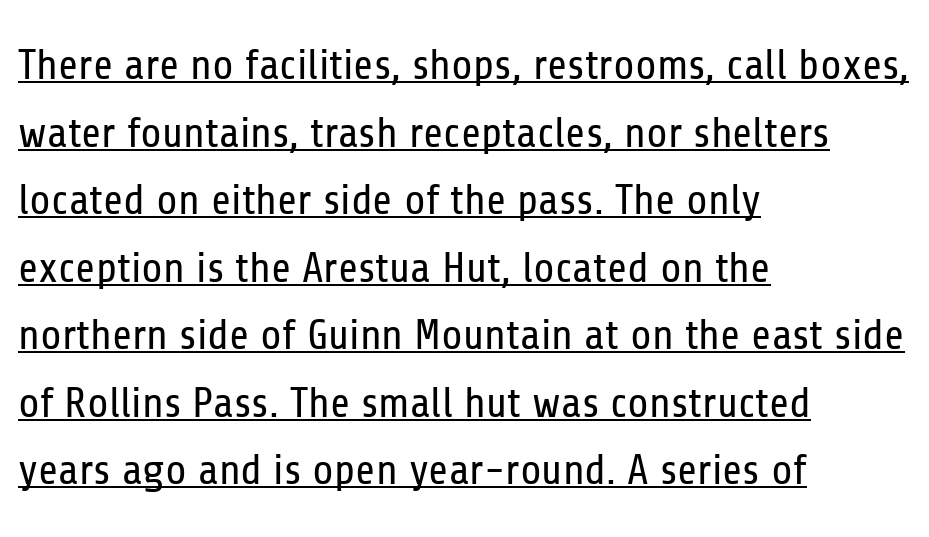
The words here are underlined. A quiet, ordinary-to-light weight characterises the typeface. The letters stand upright; this is a roman face. Is this a fixed-width face? No — the glyphs have proportional, varying widths.
